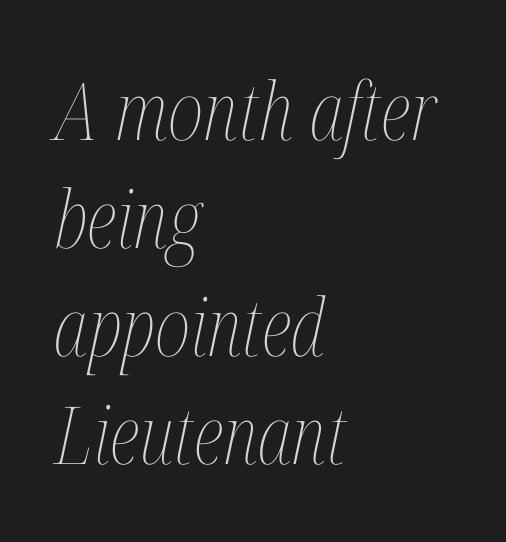
{"italic": "yes", "lean": "right", "slant_degrees": 12, "bold": "no", "weight": "thin", "width": "condensed", "stroke_contrast": "medium", "x_height": "medium", "monospaced": "no", "underline": "no", "align": "left", "line_spacing": "normal", "line_spacing_ratio": 1.35, "letter_spacing": "normal", "letter_spacing_em": 0.0, "glyph_px": 80}
